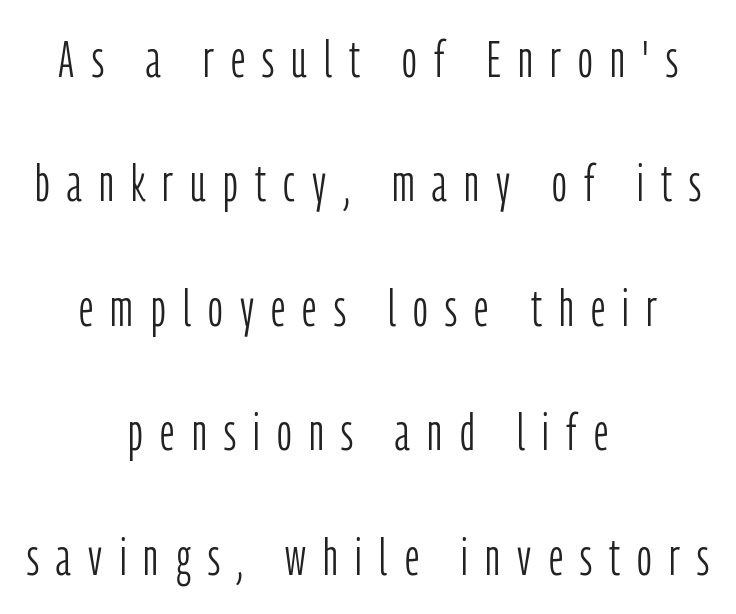
{"serif": "no", "italic": "no", "bold": "no", "weight": "light", "width": "condensed", "stroke_contrast": "low", "x_height": "medium", "monospaced": "no", "underline": "no", "align": "center", "line_spacing": "loose", "line_spacing_ratio": 2.44, "letter_spacing": "wide", "letter_spacing_em": 0.34, "glyph_px": 51}
